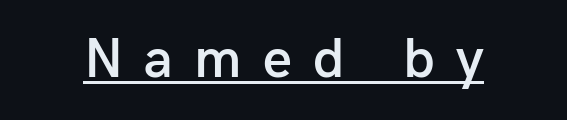
The image shows 56 px semibold sans-serif type, upright; set unusually wide letter spacing (+0.38 em), underlined; low stroke contrast and a medium x-height.
